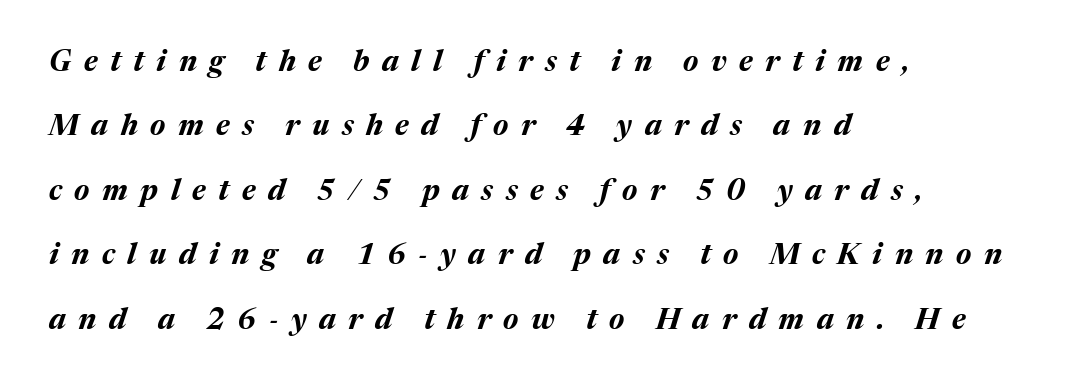
The paragraph has a hard left edge and a soft right edge. The lettering tilts uniformly, giving the passage an italic look. The baseline area is clear. Leading: increased.
